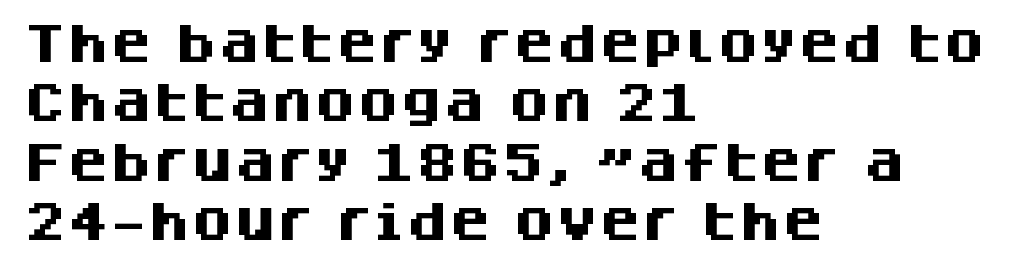
The image shows 43 px heavy sans-serif type, upright; set left-aligned, normal line spacing (1.38x), normal letter spacing, not underlined; medium stroke contrast and a large x-height.
